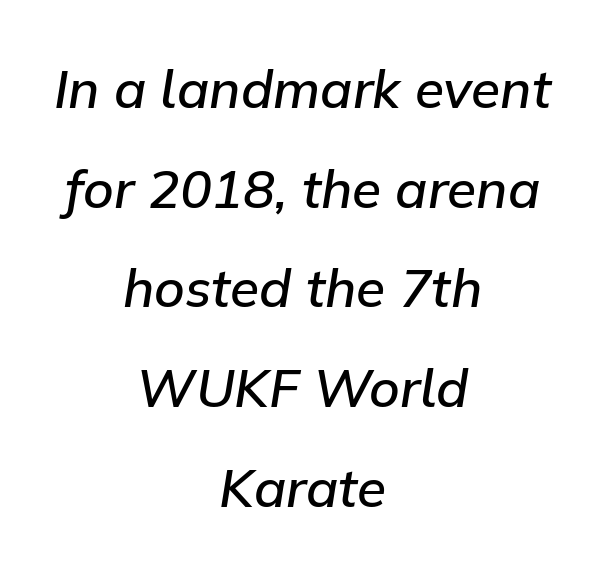
The image shows 53 px semibold type, italic (leaning right); set centered, line spacing 1.88x, normal letter spacing, not underlined; low stroke contrast and a medium x-height.
